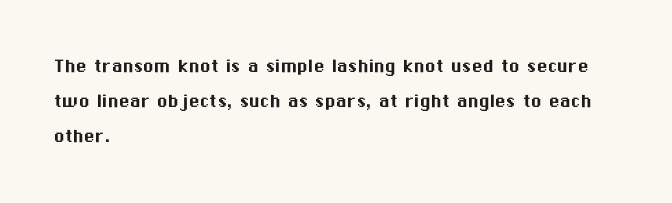
The image shows 22 px text type, upright; set left-aligned, normal line spacing (1.58x), normal letter spacing, not underlined.
